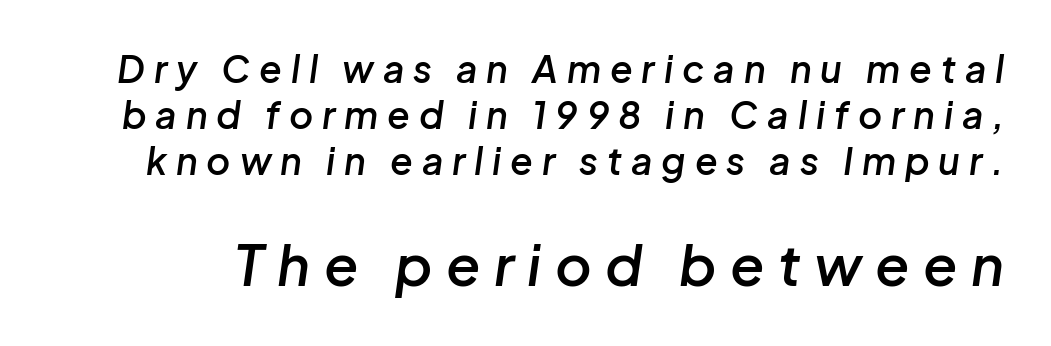
In terms of leading, this rendering sits right in the middle. This rendering widens character spacing well past its baseline value. Type without underlining. You could not count columns in this text — the font is proportionally spaced.
